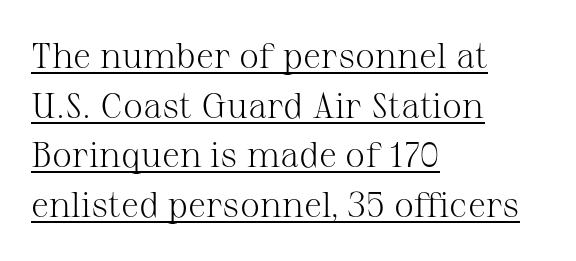
The letterforms sit shoulder to shoulder at normal distance. Notice how a bar underscores the lettering throughout. Line spacing here is normal. The lettering stays uniformly vertical, giving the passage a roman look. Classification — serif.
